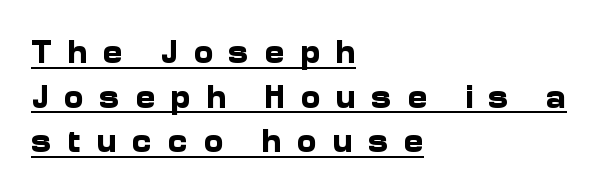
What weight is shown? A full bold with thick strokes. The rendering uses a moderate line-height, typical for paragraphs. The words here are underlined. The passage shown is typeset with a sans-serif family.
